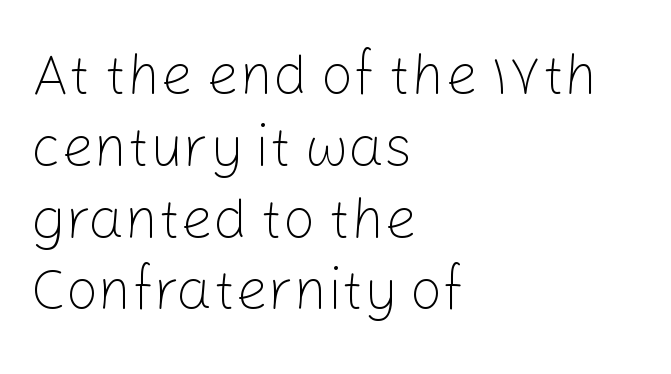
The image shows 57 px light sans-serif type, upright; set left-aligned, normal line spacing (1.26x), normal letter spacing, not underlined; low stroke contrast and a medium x-height.
